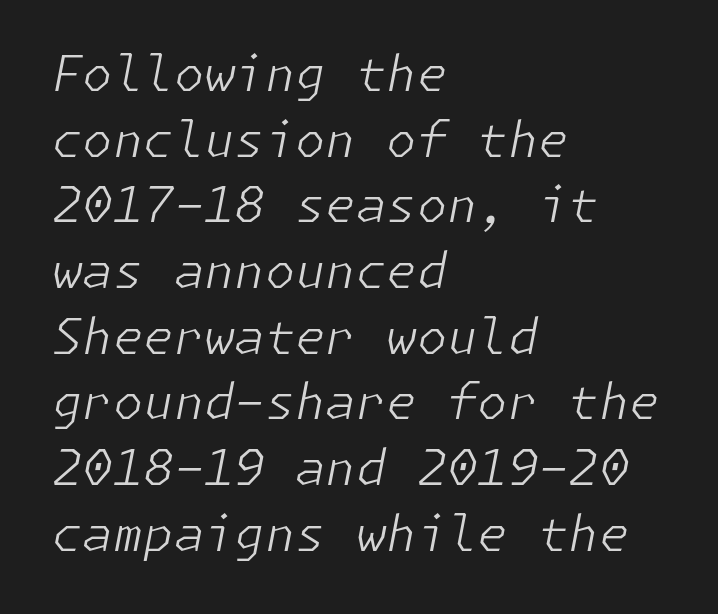
Q: Is the text bold? A: No.
Q: Is the text italic (slanted)? A: Yes, it leans right by about 11 degrees.
Q: Is the text underlined? A: No.
Q: How is the paragraph aligned? A: Left-aligned.
Q: Is the spacing between letters normal or unusually wide? A: Normal.
Q: Is the spacing between lines tight, normal or loose? A: Normal.
Q: Width (condensed, normal, or wide)? A: Normal.
Q: Stroke contrast? A: Low.
Q: x-height? A: Medium.
